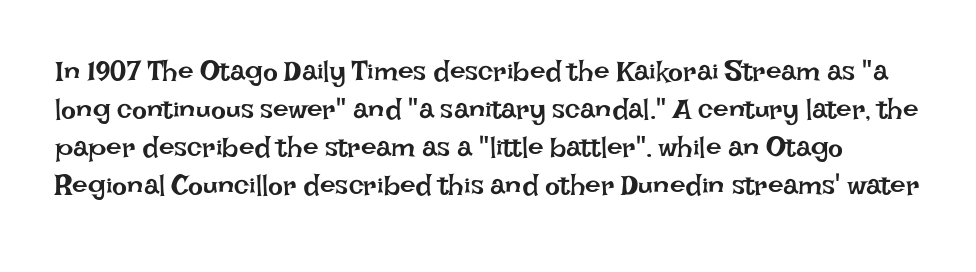
The image shows 28 px regular-weight type, upright; set normal line spacing (1.36x), normal letter spacing, not underlined; low stroke contrast and a large x-height.
